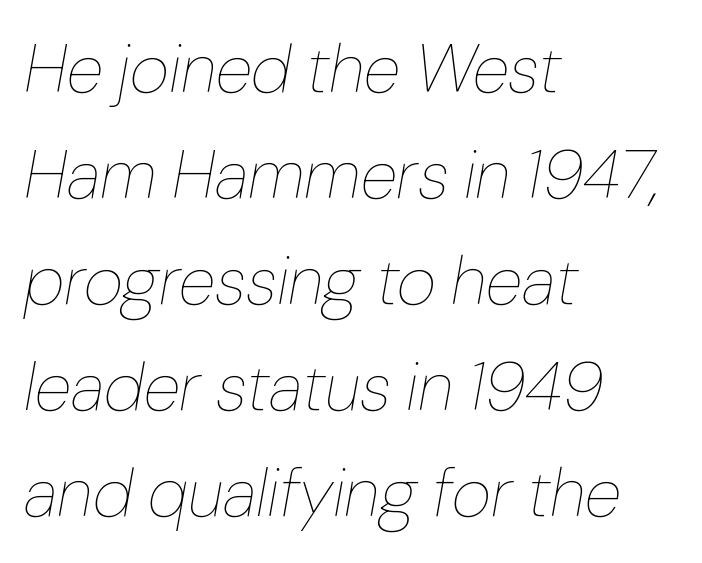
{"italic": "yes", "lean": "right", "slant_degrees": 10, "bold": "no", "weight": "thin", "width": "normal", "stroke_contrast": "low", "x_height": "medium", "monospaced": "no", "underline": "no", "align": "left", "line_spacing": "normal", "line_spacing_ratio": 1.56, "letter_spacing": "normal", "letter_spacing_em": 0.0, "glyph_px": 68}
